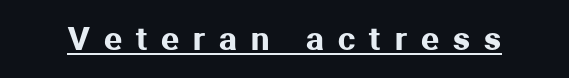
Q: Is the text italic (slanted)? A: No, it is upright.
Q: Is the typeface a serif or a sans-serif typeface? A: Sans-serif.
Q: Is the text underlined? A: Yes.
Q: Is the spacing between letters normal or unusually wide? A: Unusually wide.
Q: Width (condensed, normal, or wide)? A: Normal.
Q: Stroke contrast? A: Medium.
Q: x-height? A: Medium.
Q: Monospaced? A: No.
